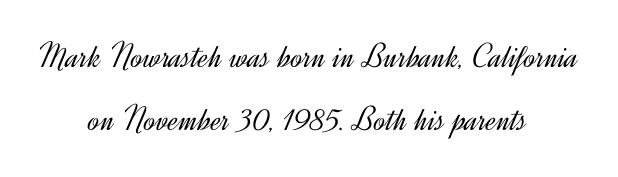
Q: Is the text bold? A: No.
Q: Is the text italic (slanted)? A: Yes.
Q: Is the typeface a serif or a sans-serif typeface? A: Sans-serif.
Q: Is the text underlined? A: No.
Q: How is the paragraph aligned? A: Centered.
Q: Is the spacing between letters normal or unusually wide? A: Normal.
Q: Width (condensed, normal, or wide)? A: Normal.
Q: x-height? A: Small.
Q: Monospaced? A: No.
